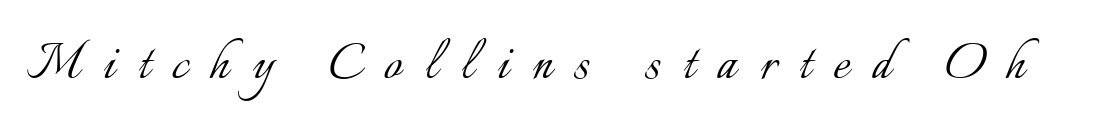
The image shows 63 px light type; set unusually wide letter spacing (+0.36 em), not underlined; low stroke contrast and a small x-height.
